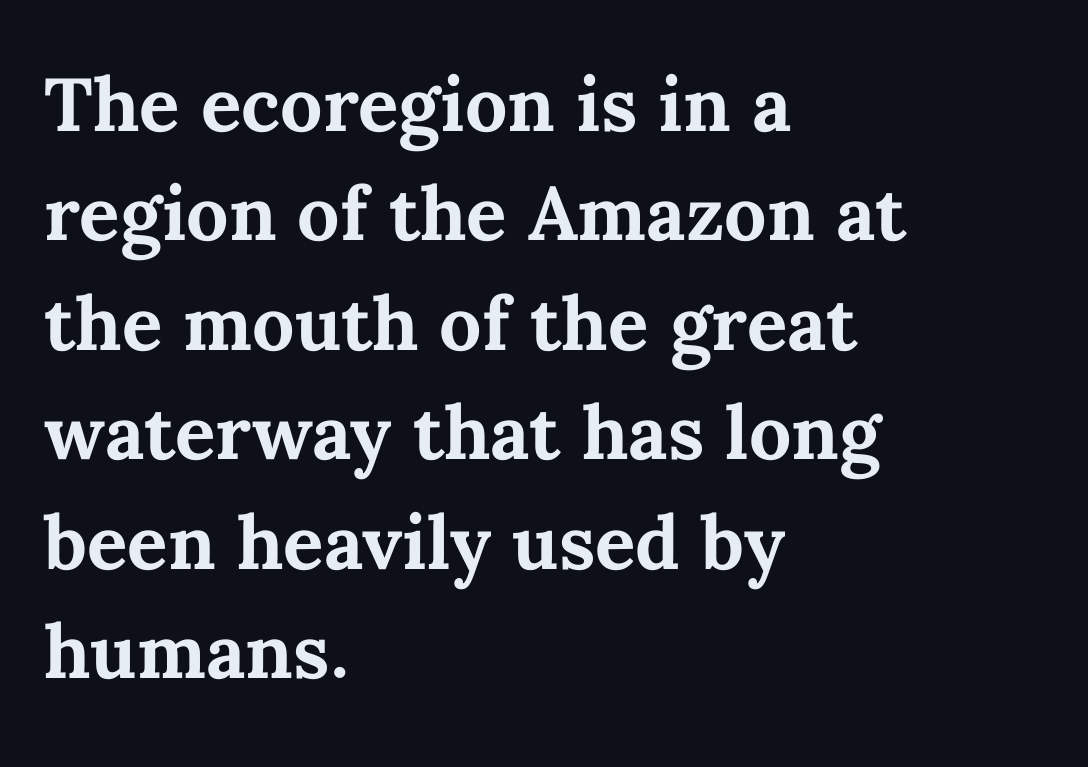
The gap between lines stays unmarked. A typesetter would call this proportional, since set widths differ per character. Every character sits straight up, as roman type does. The line texture is even and compact thanks to regular tracking.
